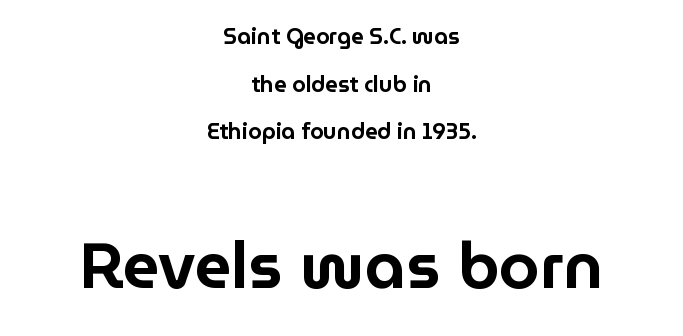
The image shows 65 px sans-serif type, upright; set centered, loose line spacing (2.17x), normal letter spacing, not underlined; the second (bottom) block is 2.95x larger; low stroke contrast and a medium x-height.
